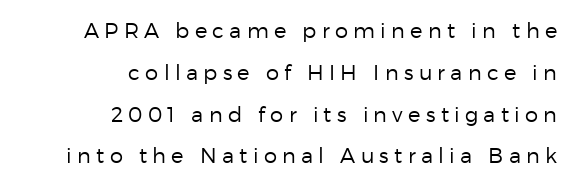
Inter-character spacing is expanded well beyond the font's built-in metrics. In CSS terms this would be text-align: right. You could fit nearly another row in the gap between these rows. The type sits square on the baseline with zero lean.
